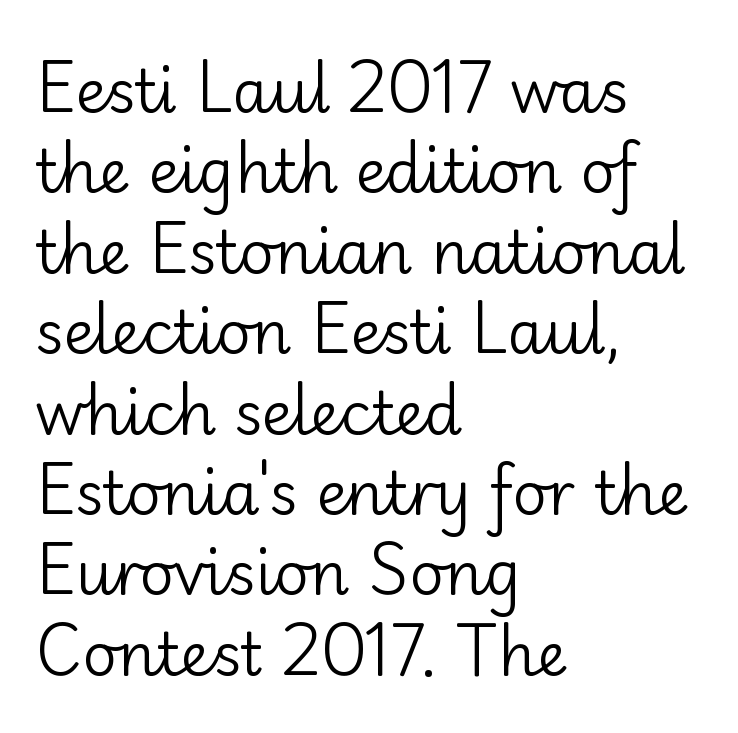
One glance says typical: line gaps are just what's usual. Ink coverage per letter is moderate at most. Letters rest on an invisible, unmarked baseline. Regarding serifs, this sample does without them. These lines stack with their left ends in a neat column. Tall strokes in this sample are plumb rather than angled.
